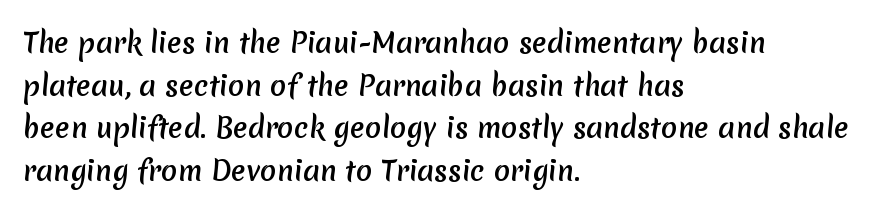
Q: Is the text underlined? A: No.
Q: How is the paragraph aligned? A: Left-aligned.
Q: Is the spacing between letters normal or unusually wide? A: Normal.
Q: Is the spacing between lines tight, normal or loose? A: Normal.
